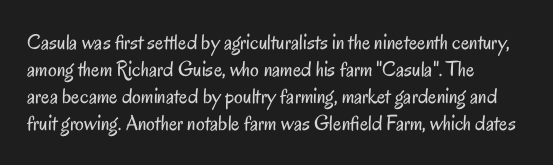
{"italic": "no", "bold": "no", "underline": "no", "align": "left", "line_spacing_ratio": 1.22, "letter_spacing": "normal", "letter_spacing_em": 0.0, "glyph_px": 22}
